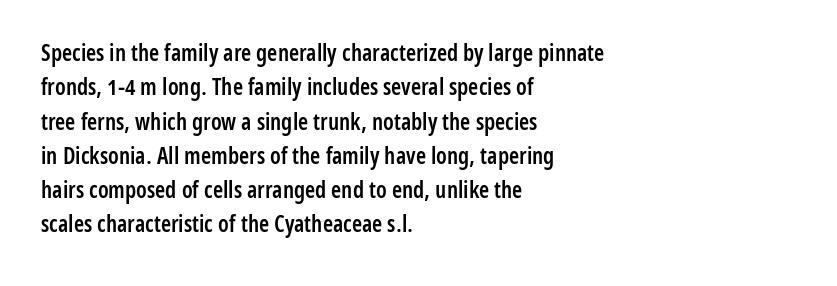
{"italic": "no", "bold": "semi", "underline": "no", "align": "left", "line_spacing": "normal", "line_spacing_ratio": 1.49, "letter_spacing": "normal", "letter_spacing_em": 0.0, "glyph_px": 23}
